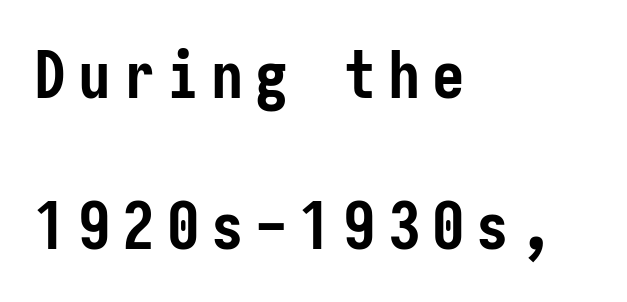
The image shows 65 px semibold, condensed sans-serif type, upright; set left-aligned, loose line spacing (2.33x), not underlined; low stroke contrast and a medium x-height.
